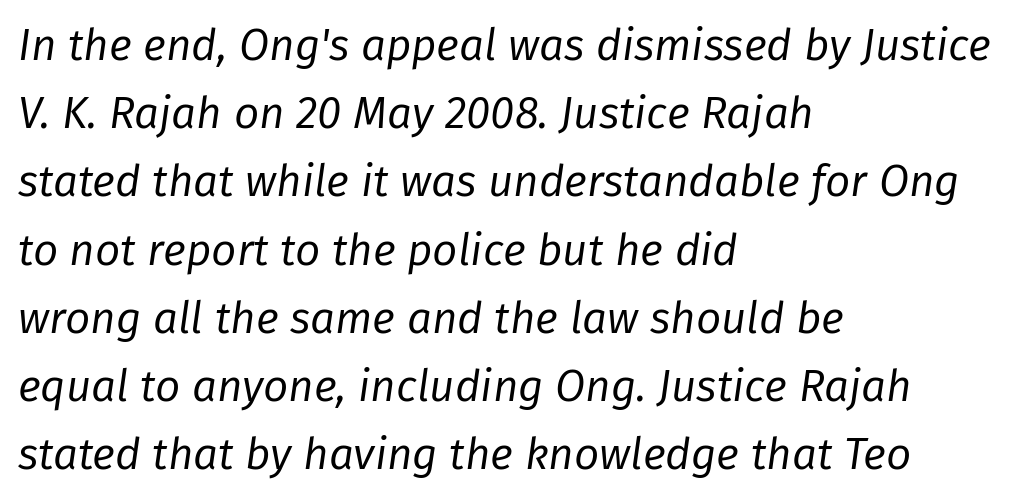
Is the stroke heavy? The answer is a plain regular-or-lighter. These lines were composed using italics. Letter spacing: default. All the whitespace from short lines collects on the right. Summary of vertical rhythm: regular, with standard interline spacing. Lines of text with bare space underneath.
